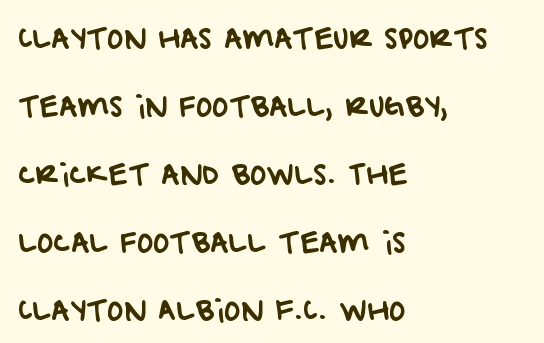
{"serif": "no", "width": "normal", "stroke_contrast": "low", "x_height": "large", "monospaced": "no", "underline": "no", "align": "left", "line_spacing": "loose", "line_spacing_ratio": 2.43, "letter_spacing": "normal", "letter_spacing_em": 0.0, "glyph_px": 28}
